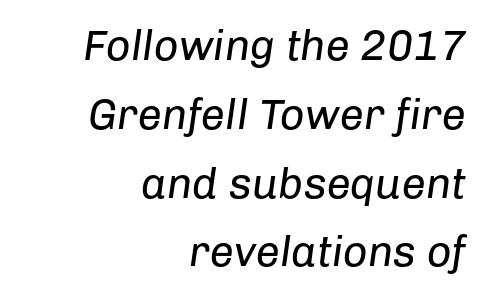
The image shows 43 px regular-weight type, italic (leaning right); set right-aligned, normal line spacing (1.6x), normal letter spacing, not underlined; low stroke contrast and a medium x-height.
